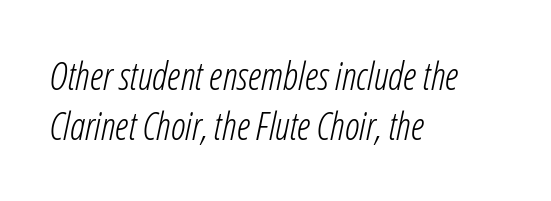
Italic: yes, the glyphs are oblique. Notice how descenders clear the ascenders below comfortably — that's standard leading. The passage shown is not bold in any degree. Between one letter and the next there's only the usual sliver of space. The setting favours the left margin, as ordinary paragraphs usually do. Proportional: the letters do not fall into vertical columns.
